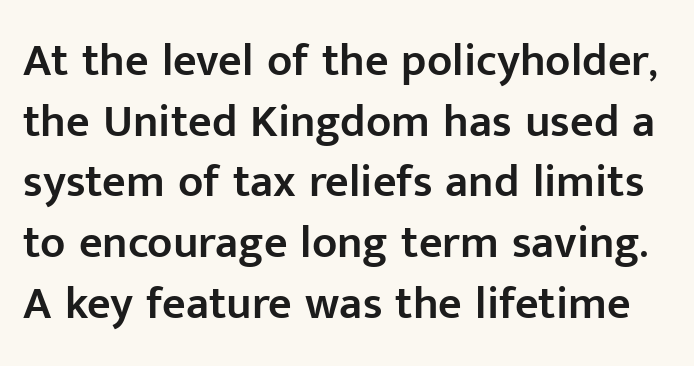
{"serif": "no", "italic": "no", "bold": "semi", "weight": "semibold", "width": "normal", "stroke_contrast": "low", "x_height": "medium", "monospaced": "no", "underline": "no", "line_spacing": "normal", "line_spacing_ratio": 1.32, "letter_spacing": "normal", "letter_spacing_em": 0.0, "glyph_px": 46}
